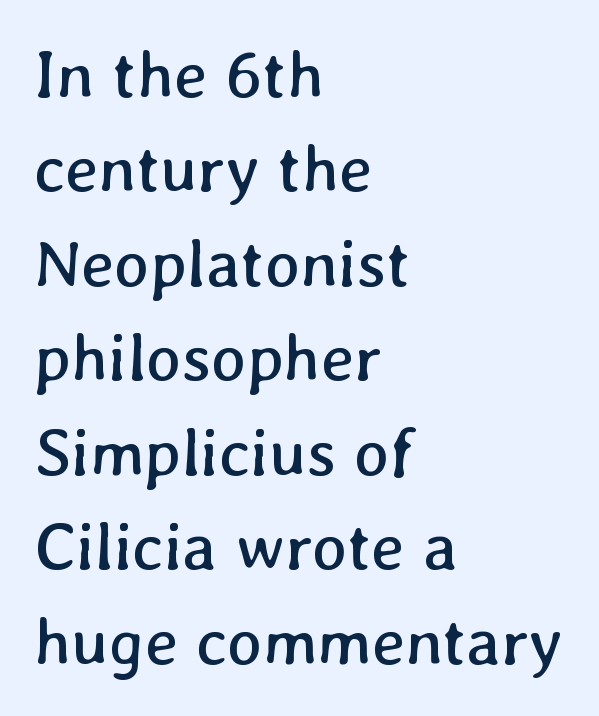
A student would call this left alignment; a typographer would say flush left, rag right. Leading: standard. Lines of text with bare space underneath. Stroke thickness stays within the range of a standard reading face or lighter. Nothing unusual about the tracking: characters are spaced as the font intends.
